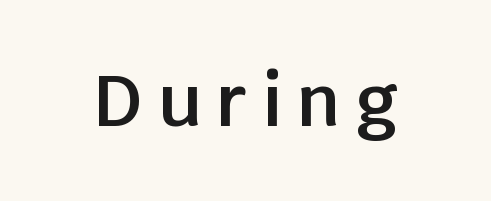
Q: Is the text bold? A: Semi-bold.
Q: Is the text italic (slanted)? A: No, it is upright.
Q: Is the typeface a serif or a sans-serif typeface? A: Sans-serif.
Q: Is the text underlined? A: No.
Q: Is the spacing between letters normal or unusually wide? A: Unusually wide.
Q: Width (condensed, normal, or wide)? A: Normal.
Q: Stroke contrast? A: Low.
Q: x-height? A: Large.
Q: Monospaced? A: No.
